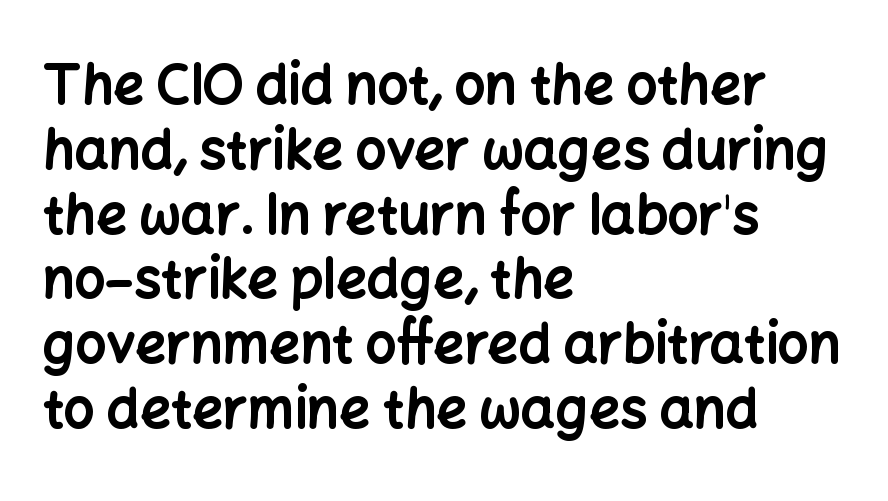
Q: Is the text bold? A: Yes.
Q: Is the text italic (slanted)? A: No, it is upright.
Q: Is the typeface a serif or a sans-serif typeface? A: Sans-serif.
Q: Is the text underlined? A: No.
Q: How is the paragraph aligned? A: Left-aligned.
Q: Is the spacing between letters normal or unusually wide? A: Normal.
Q: Width (condensed, normal, or wide)? A: Normal.
Q: Stroke contrast? A: Low.
Q: x-height? A: Medium.
Q: Monospaced? A: No.
